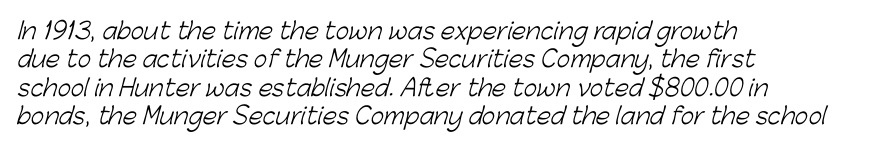
{"bold": "no", "underline": "no", "align": "left", "line_spacing_ratio": 1.23, "letter_spacing": "normal", "letter_spacing_em": 0.0, "glyph_px": 23}
